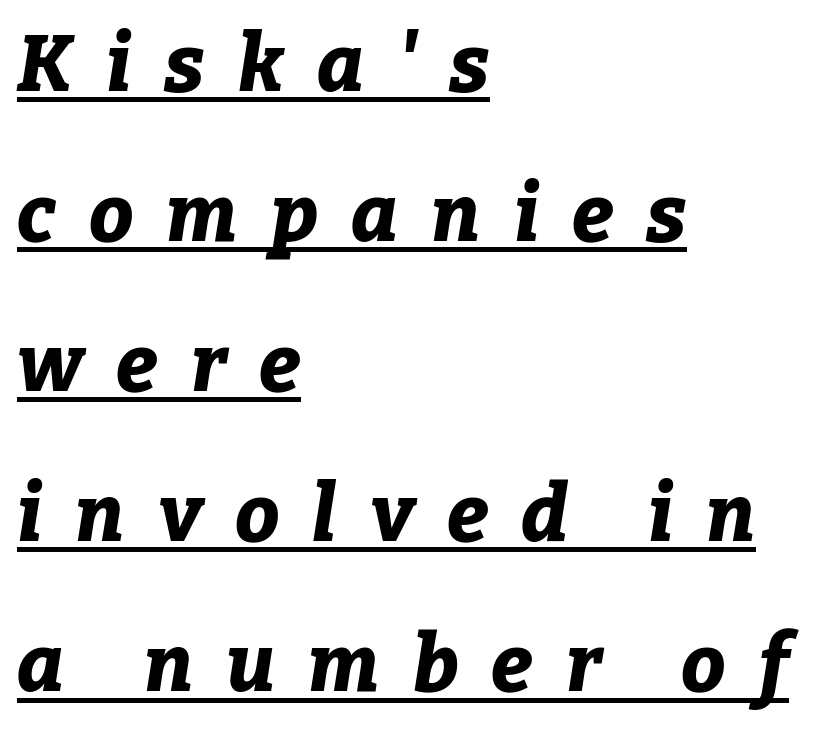
{"italic": "yes", "lean": "right", "slant_degrees": 9, "bold": "yes", "weight": "bold", "width": "normal", "stroke_contrast": "low", "x_height": "medium", "monospaced": "no", "underline": "yes", "align": "left", "line_spacing": "loose", "line_spacing_ratio": 1.9, "letter_spacing": "wide", "letter_spacing_em": 0.42, "glyph_px": 79}
